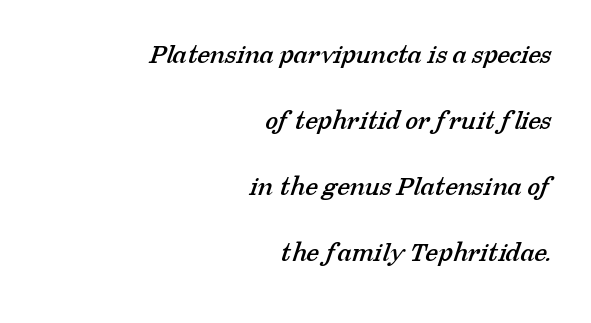
{"serif": "yes", "width": "normal", "stroke_contrast": "low", "x_height": "medium", "monospaced": "no", "underline": "no", "align": "right", "line_spacing": "loose", "line_spacing_ratio": 2.28, "letter_spacing": "normal", "letter_spacing_em": 0.0, "glyph_px": 29}
